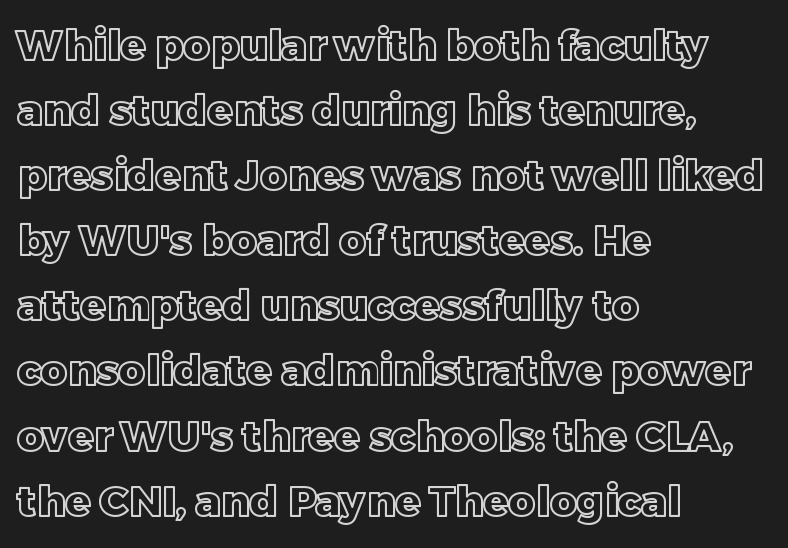
The image shows 42 px text type, upright; set left-aligned, normal line spacing (1.55x), normal letter spacing, not underlined; a large x-height.
